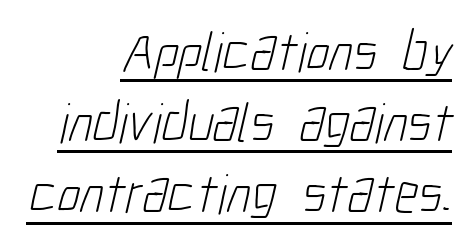
{"serif": "no", "bold": "no", "weight": "light", "width": "condensed", "stroke_contrast": "low", "x_height": "medium", "monospaced": "no", "underline": "yes", "align": "right", "line_spacing": "normal", "line_spacing_ratio": 1.27, "letter_spacing": "normal", "letter_spacing_em": 0.0, "glyph_px": 56}
